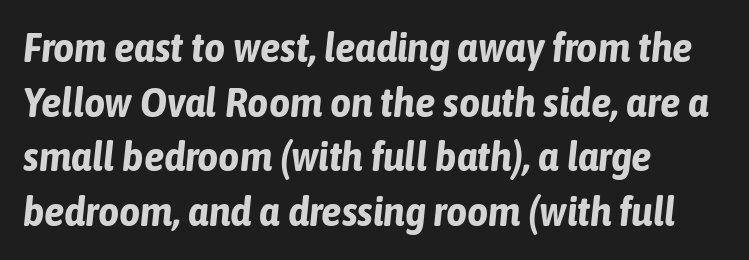
Nobody touched the tracking dial on this one. Here the designer chose a conventional face with non-uniform glyph widths. Leading matches the norm, producing a regular column. Which margin do the lines hug? The left one — the right edge is uneven. Strokes here are thick enough to call this a true bold. The space directly below the letters is spotless.
